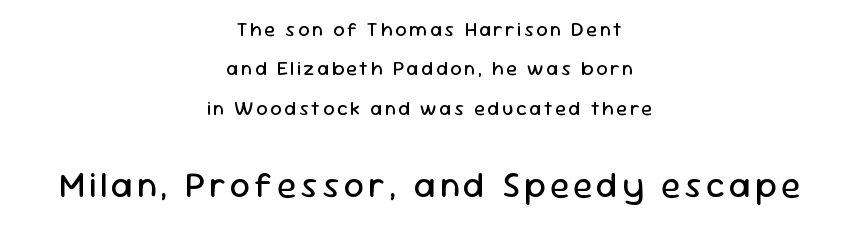
Posture: vertical. Underlining? Definitely not there. The compositor balanced each line on the midline. Weight: not bold — regular or lighter.
